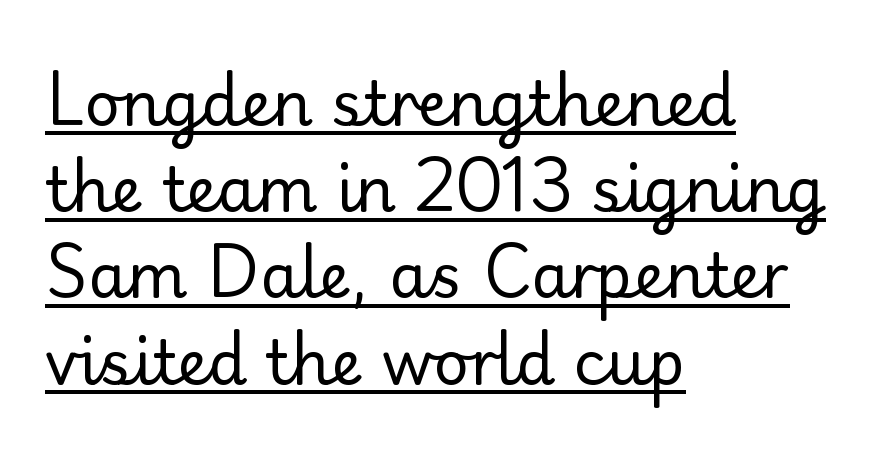
{"serif": "yes", "italic": "no", "bold": "no", "weight": "regular", "width": "normal", "stroke_contrast": "low", "x_height": "small", "monospaced": "no", "underline": "yes", "align": "left", "line_spacing": "normal", "line_spacing_ratio": 1.39, "letter_spacing": "normal", "letter_spacing_em": 0.0, "glyph_px": 62}
